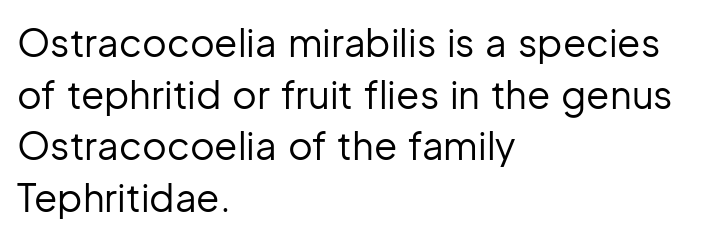
{"serif": "no", "italic": "no", "bold": "no", "weight": "regular", "width": "normal", "stroke_contrast": "low", "x_height": "medium", "monospaced": "no", "underline": "no", "align": "left", "line_spacing": "normal", "line_spacing_ratio": 1.36, "letter_spacing": "normal", "letter_spacing_em": 0.0, "glyph_px": 38}
